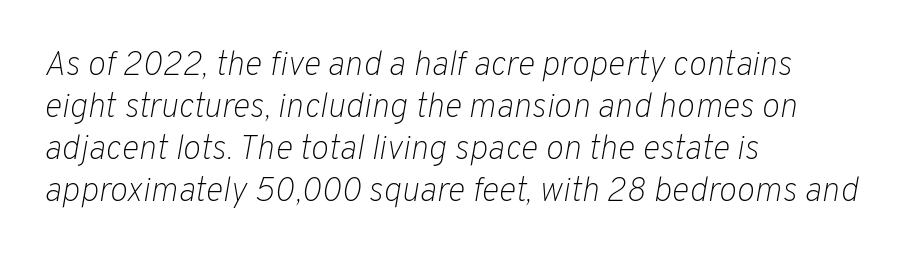
The image shows 34 px light type, italic (leaning right); set left-aligned, line spacing 1.24x, normal letter spacing, not underlined; low stroke contrast and a medium x-height.
